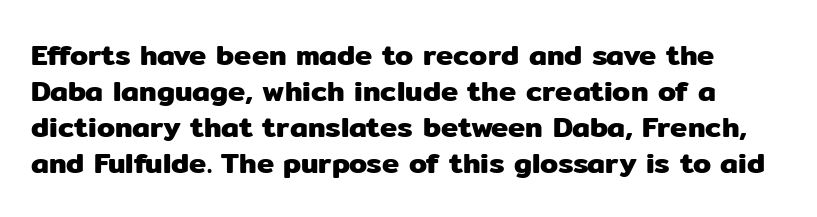
{"serif": "no", "italic": "no", "width": "normal", "stroke_contrast": "low", "x_height": "medium", "monospaced": "no", "underline": "no", "line_spacing_ratio": 1.24, "letter_spacing": "normal", "letter_spacing_em": 0.0, "glyph_px": 29}
